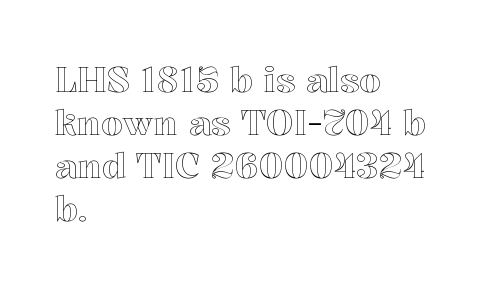
The image shows 35 px text type, upright; set left-aligned, line spacing 1.23x, normal letter spacing, not underlined; a medium x-height.
